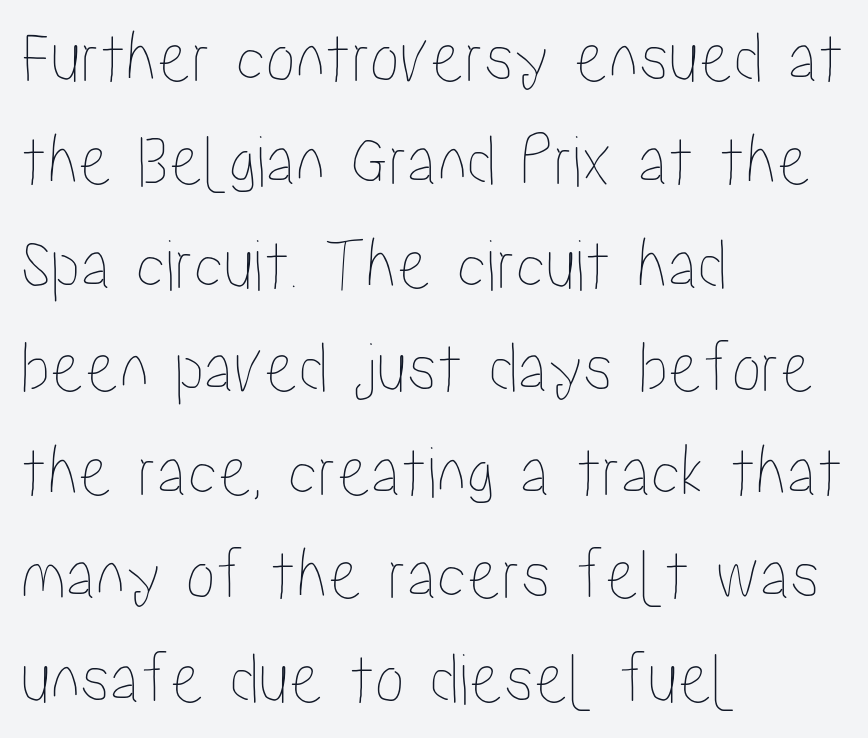
Q: Is the text italic (slanted)? A: No, it is upright.
Q: Is the text underlined? A: No.
Q: How is the paragraph aligned? A: Left-aligned.
Q: Is the spacing between letters normal or unusually wide? A: Normal.
Q: Is the spacing between lines tight, normal or loose? A: Normal.
Q: Width (condensed, normal, or wide)? A: Condensed.
Q: Stroke contrast? A: Low.
Q: x-height? A: Medium.
Q: Monospaced? A: No.
